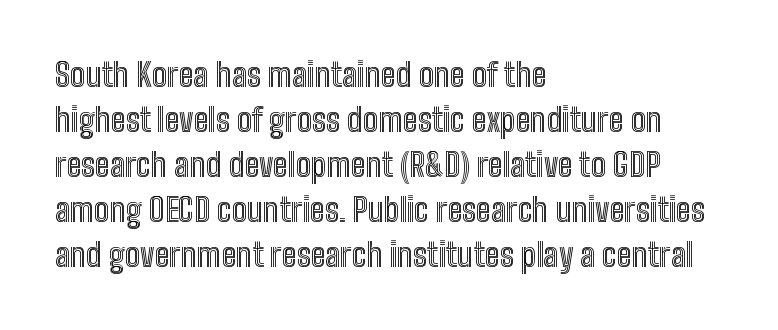
Q: Is the text italic (slanted)? A: No, it is upright.
Q: Is the text underlined? A: No.
Q: How is the paragraph aligned? A: Left-aligned.
Q: Is the spacing between letters normal or unusually wide? A: Normal.
Q: Is the spacing between lines tight, normal or loose? A: Normal.
Q: Width (condensed, normal, or wide)? A: Condensed.
Q: x-height? A: Medium.
Q: Monospaced? A: No.
